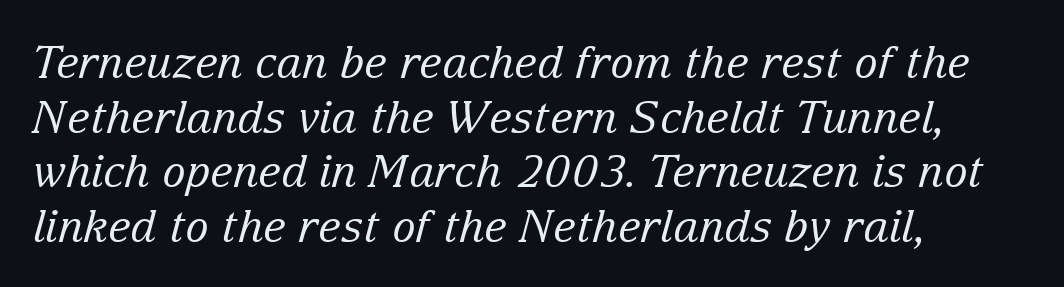
The type family on display is of the serif kind. Bold? No — there's no thickening of the strokes. All the whitespace from short lines collects on the right. Would a proofreader flag this as italicized? Yes. Descender tails drop into unmarked territory.
